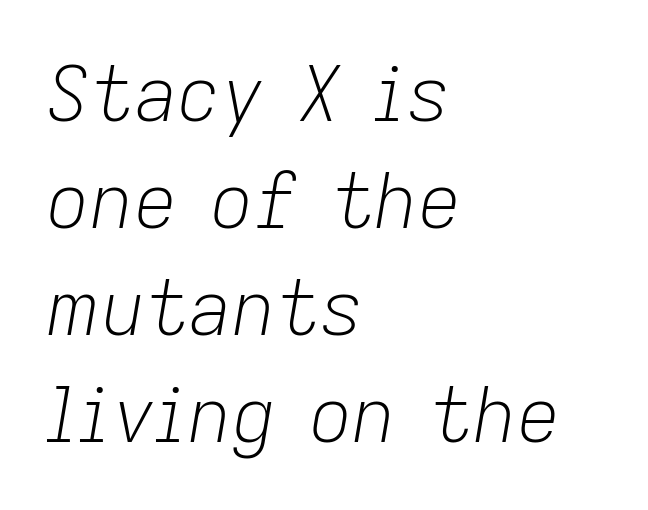
The image shows 76 px light type, italic (leaning right); set left-aligned, normal line spacing (1.41x), normal letter spacing, not underlined; low stroke contrast and a medium x-height.
